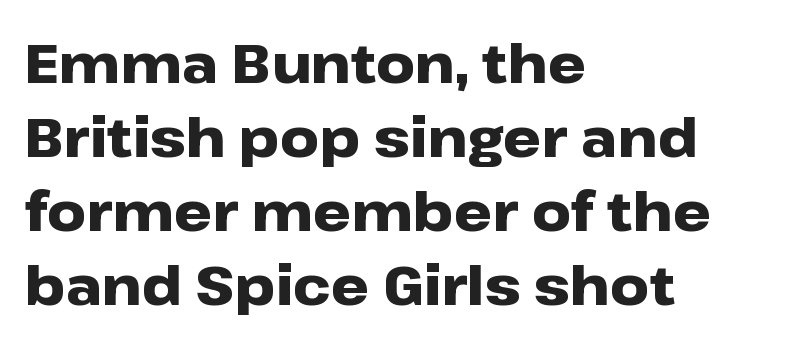
Q: Is the text bold? A: Yes.
Q: Is the text italic (slanted)? A: No, it is upright.
Q: Is the typeface a serif or a sans-serif typeface? A: Sans-serif.
Q: Is the text underlined? A: No.
Q: How is the paragraph aligned? A: Left-aligned.
Q: Is the spacing between letters normal or unusually wide? A: Normal.
Q: Is the spacing between lines tight, normal or loose? A: Normal.
Q: Width (condensed, normal, or wide)? A: Wide.
Q: Stroke contrast? A: Low.
Q: x-height? A: Medium.
Q: Monospaced? A: No.
